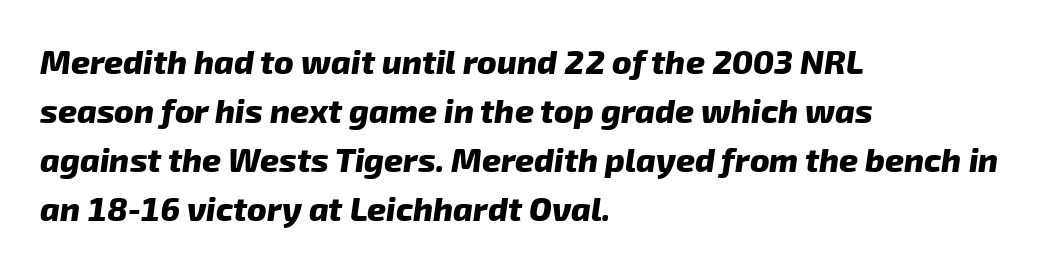
Q: Is the text bold? A: Yes.
Q: Is the typeface a serif or a sans-serif typeface? A: Sans-serif.
Q: Is the text underlined? A: No.
Q: How is the paragraph aligned? A: Left-aligned.
Q: Is the spacing between letters normal or unusually wide? A: Normal.
Q: Is the spacing between lines tight, normal or loose? A: Normal.
Q: Width (condensed, normal, or wide)? A: Normal.
Q: Stroke contrast? A: Low.
Q: x-height? A: Medium.
Q: Monospaced? A: No.
